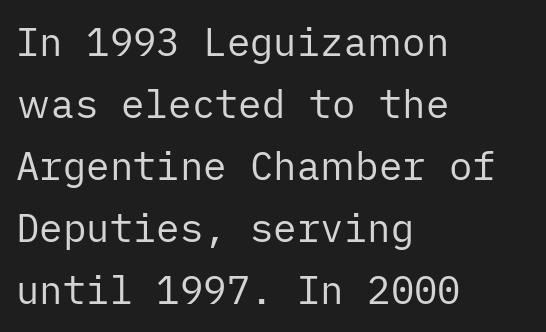
The image shows 39 px regular-weight sans-serif type, upright; set left-aligned, normal line spacing (1.59x), normal letter spacing, not underlined; low stroke contrast and a medium x-height.
